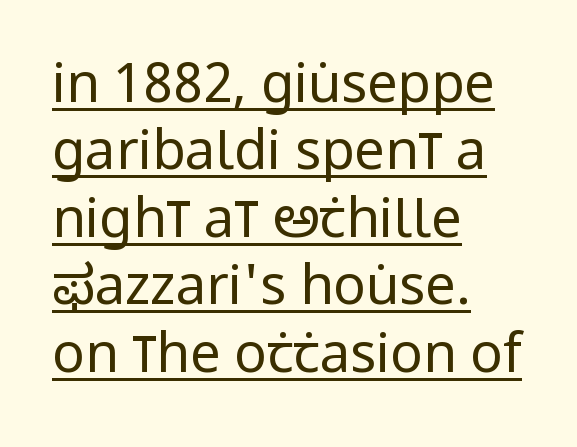
In designer terms, the underline attribute is active on this setting. To sum up the face: it is a sans, with no serifs. Spacing verdict: proportional, widths tailored to each character. Reading down the column, the eye jumps a familiar distance to each next line. If you drew a ruler down the left edge, every line would touch it. Nope, not italic — everything's standing straight.
